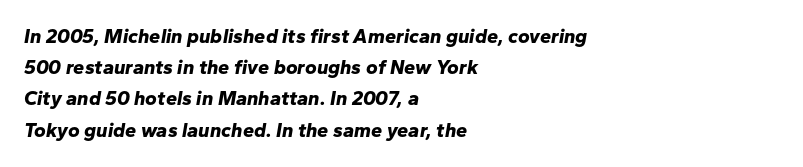
Q: Is the text bold? A: Yes.
Q: Is the text italic (slanted)? A: Yes, it leans right by about 10 degrees.
Q: Is the text underlined? A: No.
Q: How is the paragraph aligned? A: Left-aligned.
Q: Is the spacing between letters normal or unusually wide? A: Normal.
Q: Is the spacing between lines tight, normal or loose? A: Normal.
